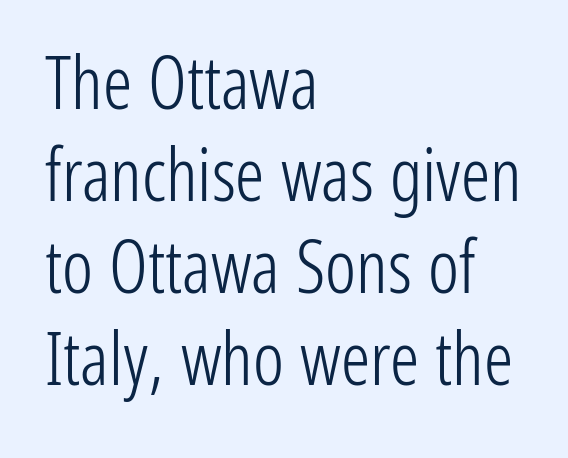
The image shows 73 px light, condensed sans-serif type, upright; set left-aligned, normal line spacing (1.26x), normal letter spacing, not underlined; low stroke contrast and a medium x-height.
